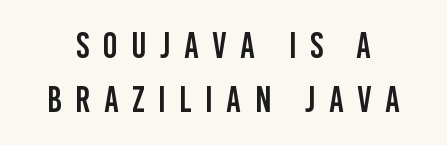
Q: Is the text italic (slanted)? A: No, it is upright.
Q: Is the typeface a serif or a sans-serif typeface? A: Sans-serif.
Q: Is the text underlined? A: No.
Q: Is the spacing between letters normal or unusually wide? A: Unusually wide.
Q: Is the spacing between lines tight, normal or loose? A: Normal.
Q: Width (condensed, normal, or wide)? A: Condensed.
Q: Stroke contrast? A: Low.
Q: x-height? A: Large.
Q: Monospaced? A: No.
